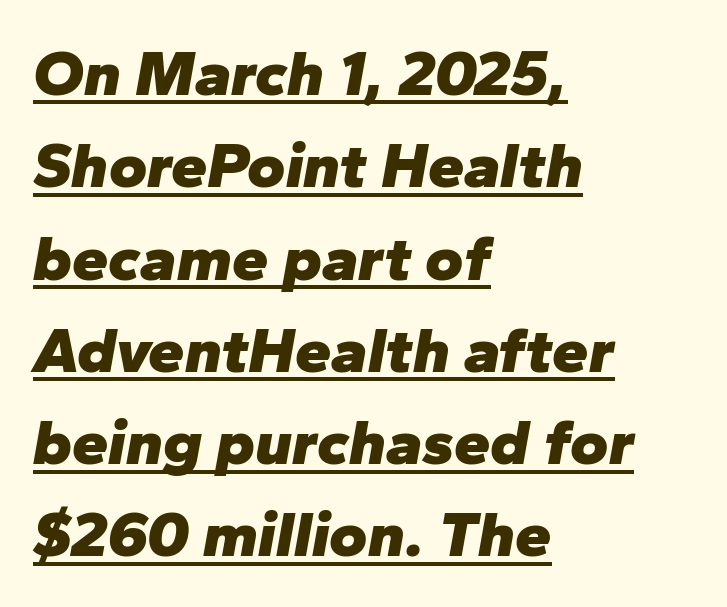
{"italic": "yes", "lean": "right", "slant_degrees": 10, "bold": "yes", "weight": "heavy", "width": "normal", "stroke_contrast": "low", "x_height": "medium", "monospaced": "no", "underline": "yes", "align": "left", "line_spacing": "normal", "line_spacing_ratio": 1.42, "letter_spacing": "normal", "letter_spacing_em": 0.0, "glyph_px": 65}
